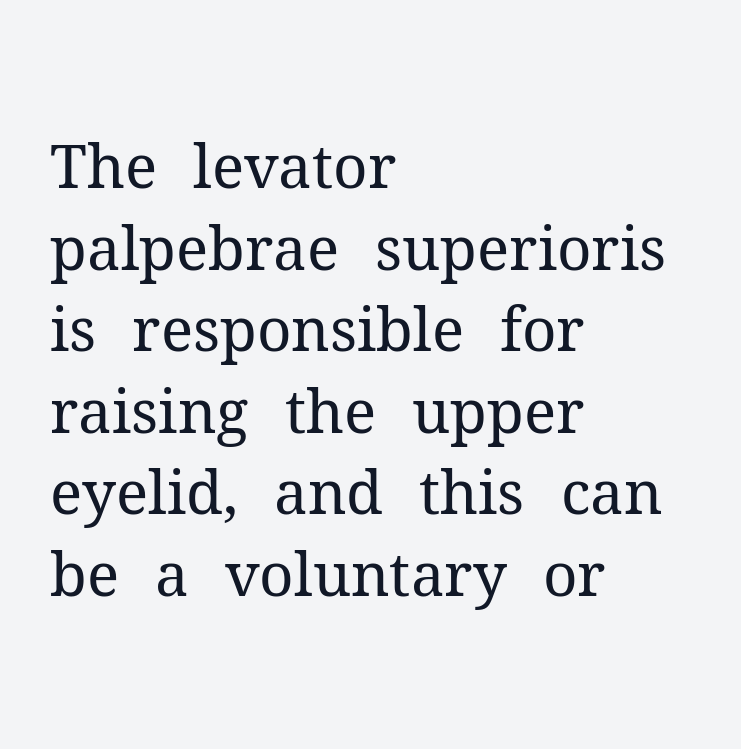
{"serif": "yes", "italic": "no", "bold": "no", "weight": "regular", "width": "normal", "stroke_contrast": "medium", "x_height": "medium", "monospaced": "no", "underline": "no", "align": "left", "line_spacing": "normal", "line_spacing_ratio": 1.36, "letter_spacing": "normal", "letter_spacing_em": 0.0, "glyph_px": 60}
